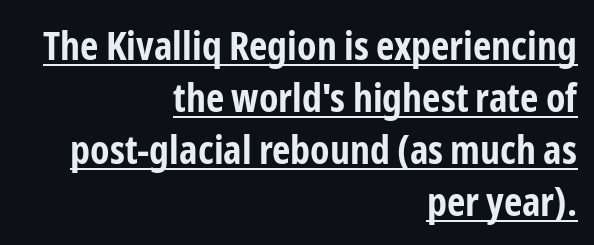
The image shows 40 px bold, condensed sans-serif type, upright; set right-aligned, normal line spacing (1.3x), normal letter spacing, underlined; low stroke contrast and a medium x-height.
